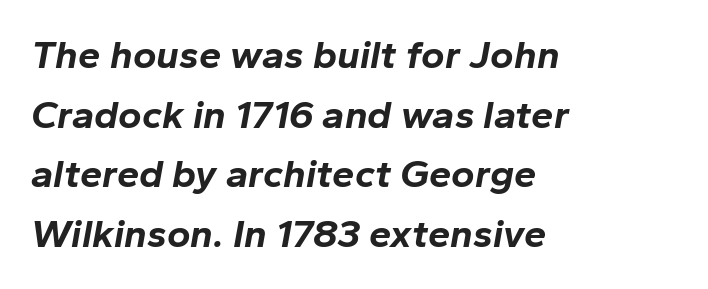
Q: Is the text bold? A: Yes.
Q: Is the text italic (slanted)? A: Yes, it leans right by about 10 degrees.
Q: Is the text underlined? A: No.
Q: How is the paragraph aligned? A: Left-aligned.
Q: Is the spacing between letters normal or unusually wide? A: Normal.
Q: Is the spacing between lines tight, normal or loose? A: Normal.
Q: Width (condensed, normal, or wide)? A: Normal.
Q: Stroke contrast? A: Low.
Q: x-height? A: Medium.
Q: Monospaced? A: No.
